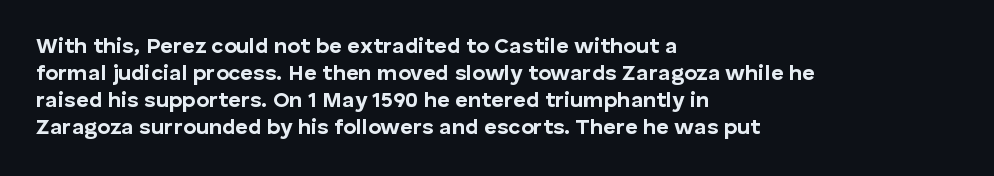
The image shows 22 px bold type, upright; set left-aligned, line spacing 1.22x, normal letter spacing, not underlined.
